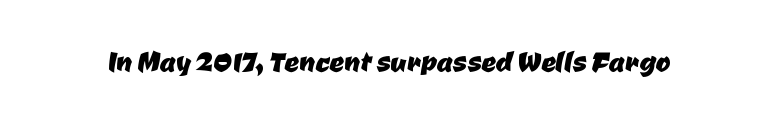
The string is rendered with underlining switched off. The face used here is a sans, in the tradition of grotesques and geometrics. These lines are rendered in a variable-pitch font. This sample uses plain, unmodified letter spacing.
